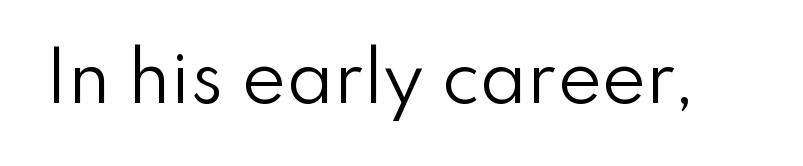
Descenders hang freely into open space. This sample uses plain, unmodified letter spacing. These lines were composed using upright roman letters. Observe the absence of serifs on each vertical stroke in this sample. Proportional: the letters do not fall into vertical columns.
